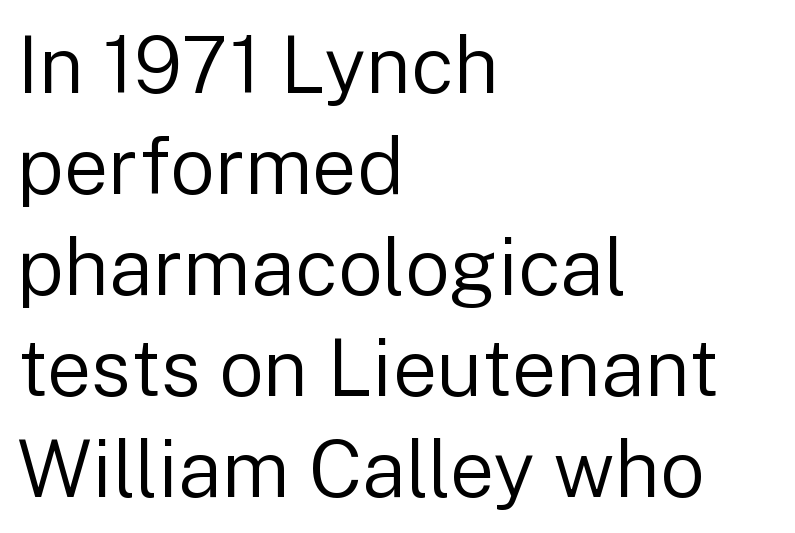
The image shows 79 px regular-weight sans-serif type, upright; set left-aligned, normal line spacing (1.28x), normal letter spacing, not underlined; low stroke contrast and a medium x-height.
